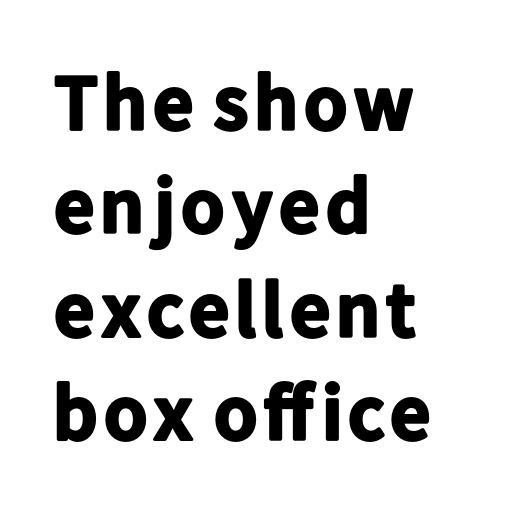
{"serif": "no", "italic": "no", "bold": "yes", "weight": "bold", "width": "normal", "stroke_contrast": "low", "x_height": "medium", "monospaced": "no", "underline": "no", "align": "left", "line_spacing": "normal", "line_spacing_ratio": 1.31, "letter_spacing": "normal", "letter_spacing_em": 0.0, "glyph_px": 79}
